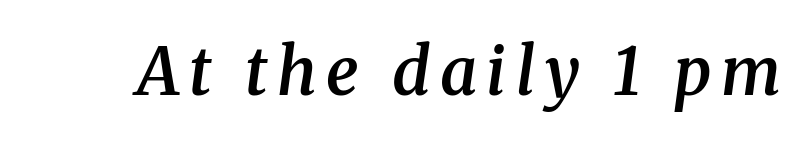
The image shows 65 px semibold serif type, italic (leaning right); set not underlined; medium stroke contrast and a medium x-height.
